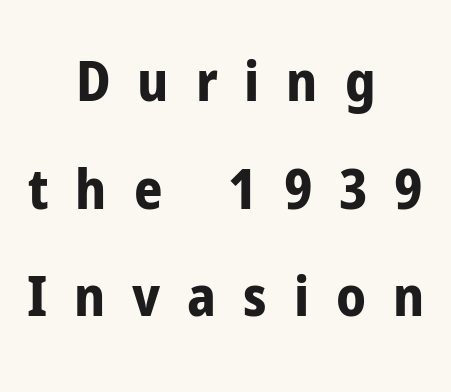
The image shows 56 px bold, condensed sans-serif type, upright; set centered, loose line spacing (1.92x), unusually wide letter spacing (+0.48 em), not underlined; low stroke contrast and a medium x-height.
